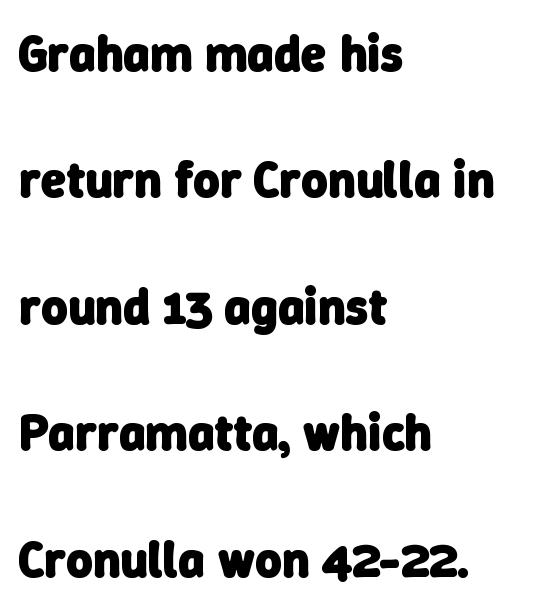
Clear beneath every line of the passage. Check where the strokes stop: nothing finishes them off — pure sans. The line-height multiplier appears high, well above default. This rendering leaves character spacing at its baseline value. Stroke thickness is high; the sample reads as a true bold. The rendering uses natural spacing where letterforms have individual widths.
